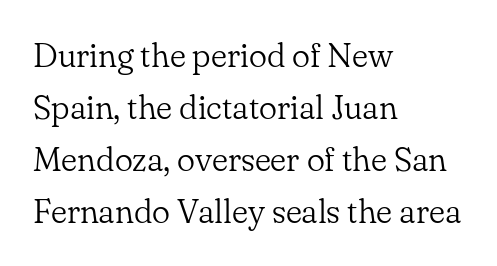
The image shows 34 px light serif type, upright; set left-aligned, normal line spacing (1.53x), normal letter spacing, not underlined; low stroke contrast and a small x-height.
